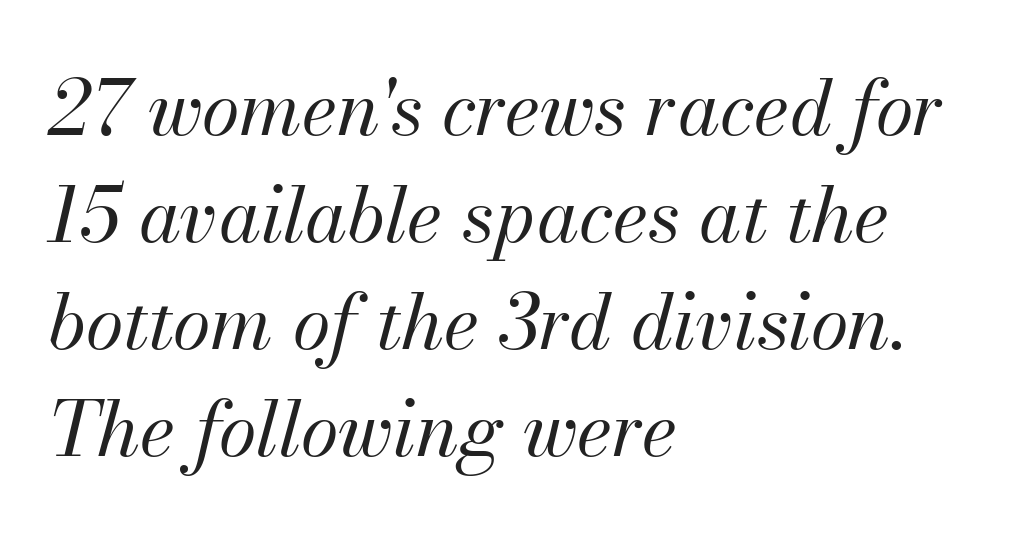
No letter is thick-stroked: the sample isn't bold. Is this a fixed-width face? No — the glyphs have proportional, varying widths. Tracking here is standard; glyphs follow each other at the usual distance. The specimen omits any rule beneath the text block's lines. Normally led — the rows are evenly, conventionally spaced.
